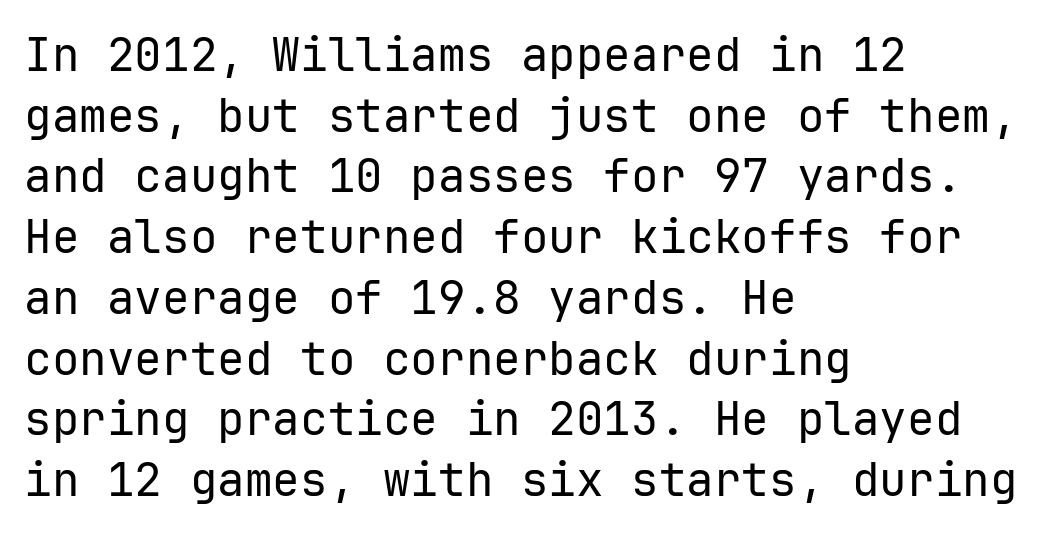
The passage shown is typeset with a sans-serif family. Rows of type keep a routine distance in the vertical direction. This rendering leaves character spacing at its baseline value. The characters are drawn with everyday or finer stroke widths.
